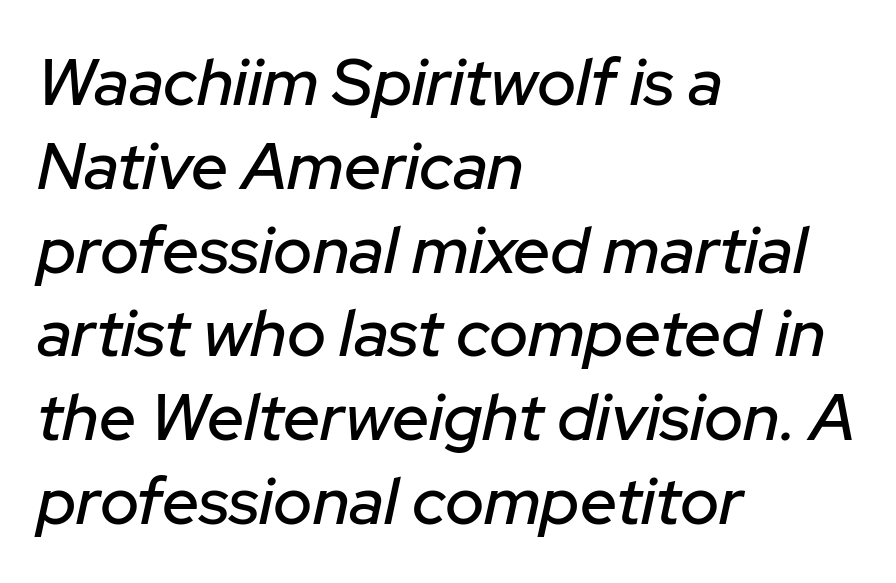
{"italic": "yes", "lean": "right", "slant_degrees": 12, "width": "normal", "stroke_contrast": "low", "x_height": "medium", "monospaced": "no", "underline": "no", "align": "left", "line_spacing": "normal", "line_spacing_ratio": 1.27, "letter_spacing": "normal", "letter_spacing_em": 0.0, "glyph_px": 66}
